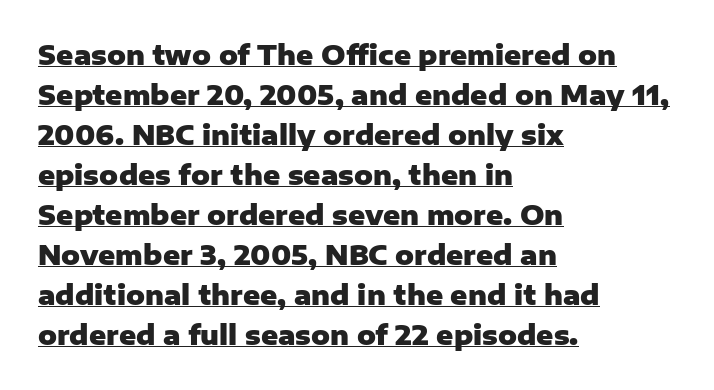
{"italic": "no", "bold": "yes", "underline": "yes", "align": "left", "line_spacing": "normal", "line_spacing_ratio": 1.54, "letter_spacing": "normal", "letter_spacing_em": 0.0, "glyph_px": 26}
